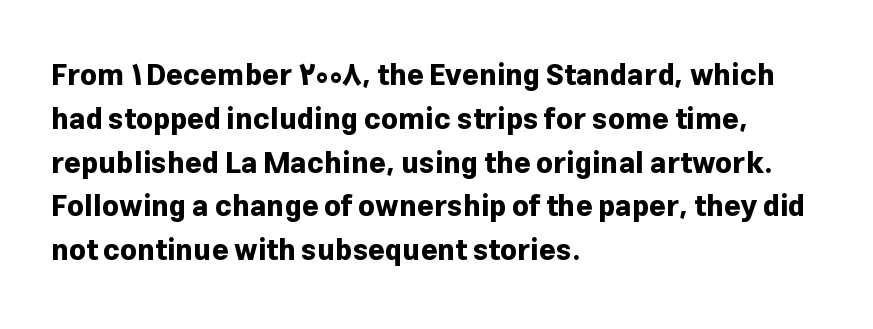
The face used here is a sans, in the tradition of grotesques and geometrics. The compositor pushed each line to the left boundary. A full-strength bold gives these letters their thick strokes. The gap between lines stays unmarked. There is no visible air inserted between adjacent glyphs. The face used here is proportionally spaced, like ordinary book or web type.
